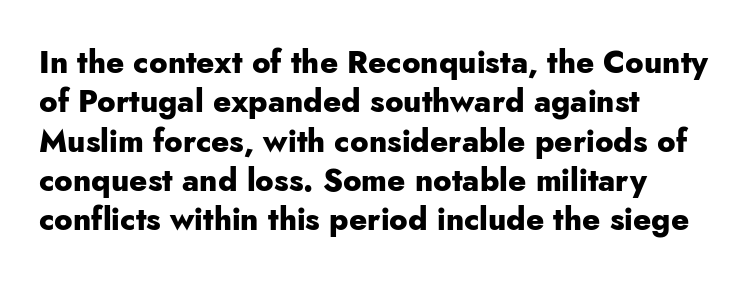
Q: Is the text bold? A: Yes.
Q: Is the text italic (slanted)? A: No, it is upright.
Q: Is the typeface a serif or a sans-serif typeface? A: Sans-serif.
Q: Is the text underlined? A: No.
Q: How is the paragraph aligned? A: Left-aligned.
Q: Is the spacing between letters normal or unusually wide? A: Normal.
Q: Is the spacing between lines tight, normal or loose? A: Normal.
Q: Width (condensed, normal, or wide)? A: Normal.
Q: Stroke contrast? A: Low.
Q: x-height? A: Small.
Q: Monospaced? A: No.
